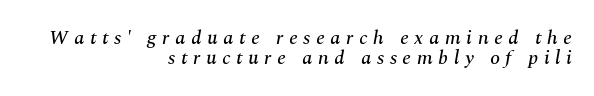
Q: Is the text italic (slanted)? A: Yes, it leans right by about 10 degrees.
Q: Is the text underlined? A: No.
Q: How is the paragraph aligned? A: Right-aligned.
Q: Is the spacing between letters normal or unusually wide? A: Unusually wide.
Q: Is the spacing between lines tight, normal or loose? A: Tight.
